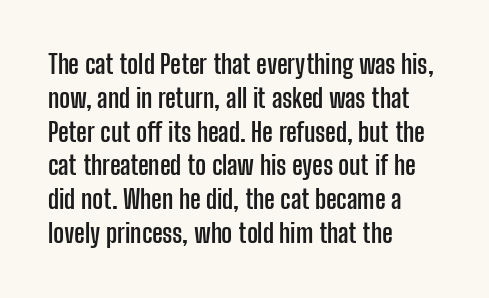
Notice how the stems are strictly vertical — no italics here. The passage shown is emphatically bold. Students, observe: this is what conventionally led text looks like. You could call the tracking neutral — neither tight nor loose. The ragged edge is on the right, which tells us the setting is flush left. Descenders are the only things crossing below the line.
